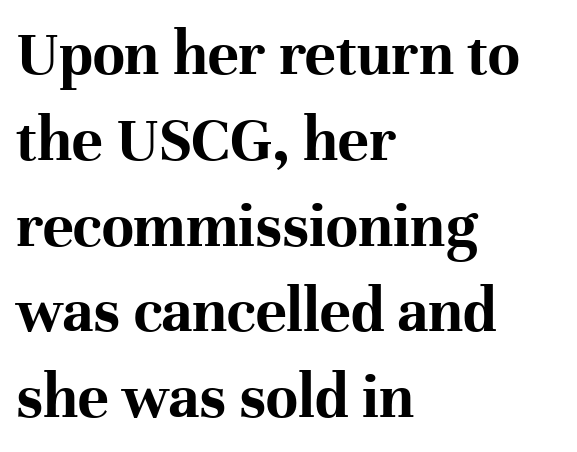
Q: Is the text bold? A: Yes.
Q: Is the text italic (slanted)? A: No, it is upright.
Q: Is the typeface a serif or a sans-serif typeface? A: Serif.
Q: Is the text underlined? A: No.
Q: How is the paragraph aligned? A: Left-aligned.
Q: Is the spacing between letters normal or unusually wide? A: Normal.
Q: Is the spacing between lines tight, normal or loose? A: Normal.
Q: Width (condensed, normal, or wide)? A: Normal.
Q: Stroke contrast? A: High.
Q: x-height? A: Medium.
Q: Monospaced? A: No.
